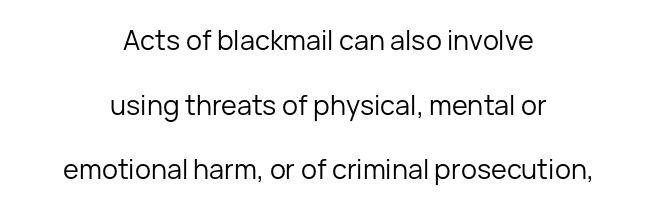
Q: Is the text bold? A: No.
Q: Is the text italic (slanted)? A: No, it is upright.
Q: Is the text underlined? A: No.
Q: How is the paragraph aligned? A: Centered.
Q: Is the spacing between letters normal or unusually wide? A: Normal.
Q: Is the spacing between lines tight, normal or loose? A: Loose.
